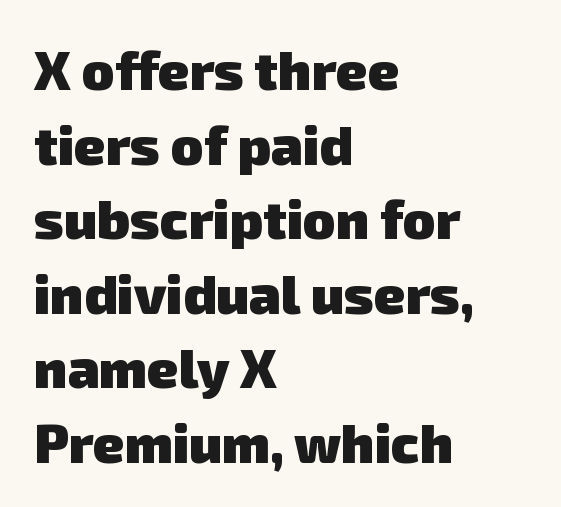
{"serif": "no", "bold": "yes", "weight": "heavy", "width": "normal", "stroke_contrast": "low", "x_height": "medium", "monospaced": "no", "underline": "no", "align": "left", "line_spacing": "normal", "line_spacing_ratio": 1.38, "letter_spacing": "normal", "letter_spacing_em": 0.0, "glyph_px": 54}
